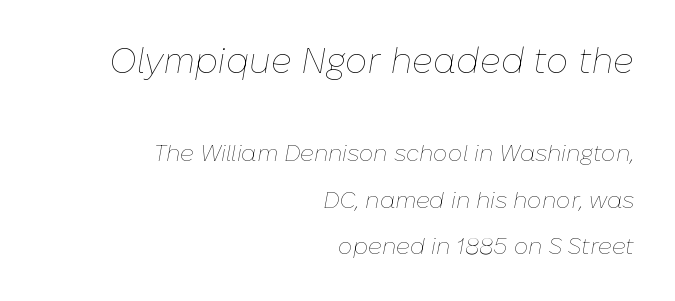
The image shows 35 px thin type, italic (leaning right); set right-aligned, loose line spacing (2.03x), normal letter spacing, not underlined; the first (top) block is 1.52x larger; low stroke contrast and a medium x-height.
